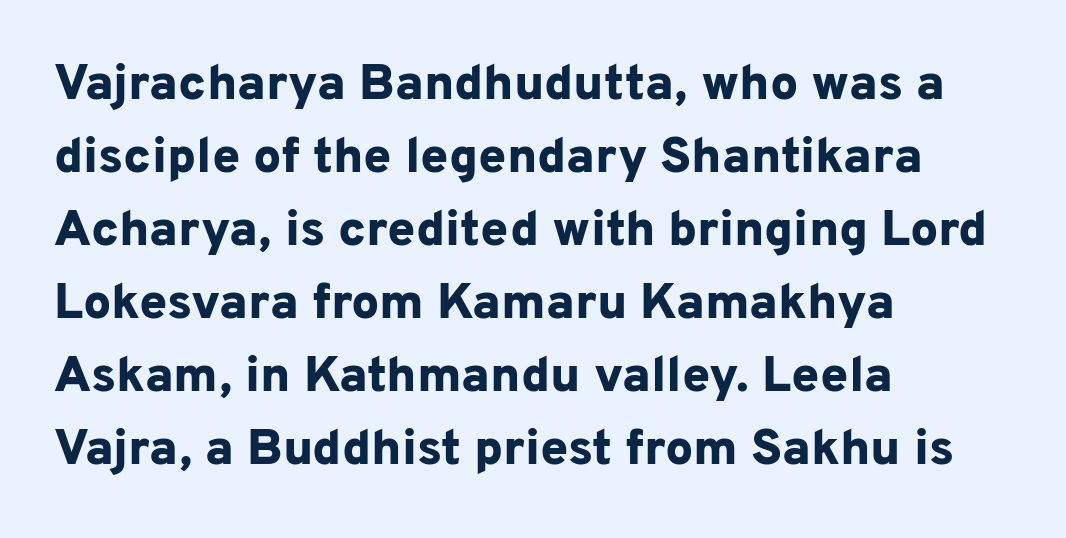
{"serif": "no", "italic": "no", "bold": "yes", "weight": "bold", "width": "normal", "stroke_contrast": "low", "x_height": "medium", "monospaced": "no", "underline": "no", "align": "left", "line_spacing": "normal", "line_spacing_ratio": 1.46, "letter_spacing": "normal", "letter_spacing_em": 0.0, "glyph_px": 50}
